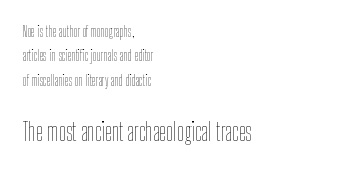
Q: Is the text bold? A: No.
Q: Is the text italic (slanted)? A: No, it is upright.
Q: Is the text underlined? A: No.
Q: How is the paragraph aligned? A: Left-aligned.
Q: Is the spacing between letters normal or unusually wide? A: Normal.
Q: Which block of text is set in a larger size, the first (top) or the second (bottom)? A: The second (bottom) one.
